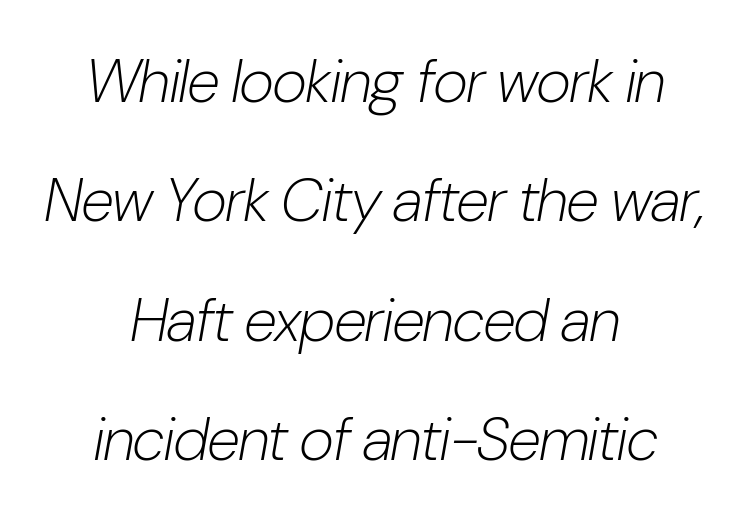
Q: Is the text bold? A: No.
Q: Is the text italic (slanted)? A: Yes, it leans right by about 10 degrees.
Q: Is the text underlined? A: No.
Q: How is the paragraph aligned? A: Centered.
Q: Is the spacing between letters normal or unusually wide? A: Normal.
Q: Is the spacing between lines tight, normal or loose? A: Loose.
Q: Width (condensed, normal, or wide)? A: Condensed.
Q: Stroke contrast? A: Low.
Q: x-height? A: Medium.
Q: Monospaced? A: No.
